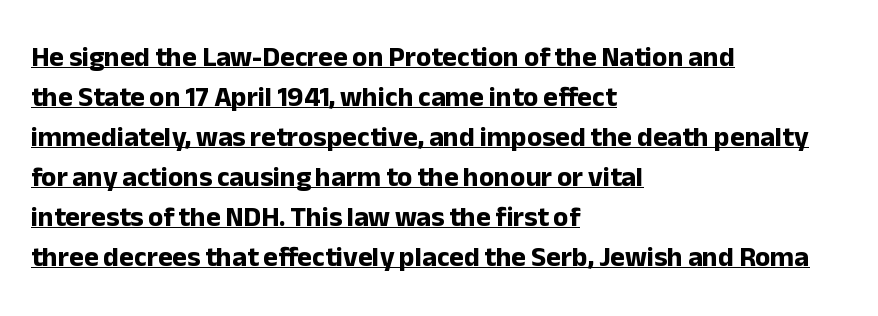
The image shows 28 px bold sans-serif type, upright; set left-aligned, normal line spacing (1.43x), normal letter spacing, underlined; low stroke contrast and a medium x-height.
